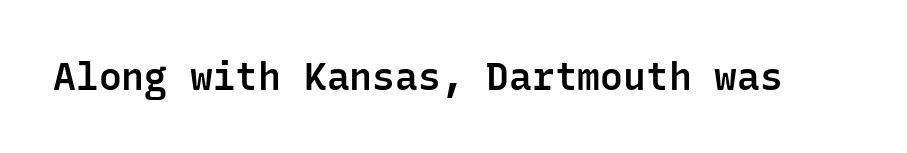
The image shows 38 px semibold sans-serif type, upright, monospaced; set normal letter spacing, not underlined; low stroke contrast and a medium x-height.
